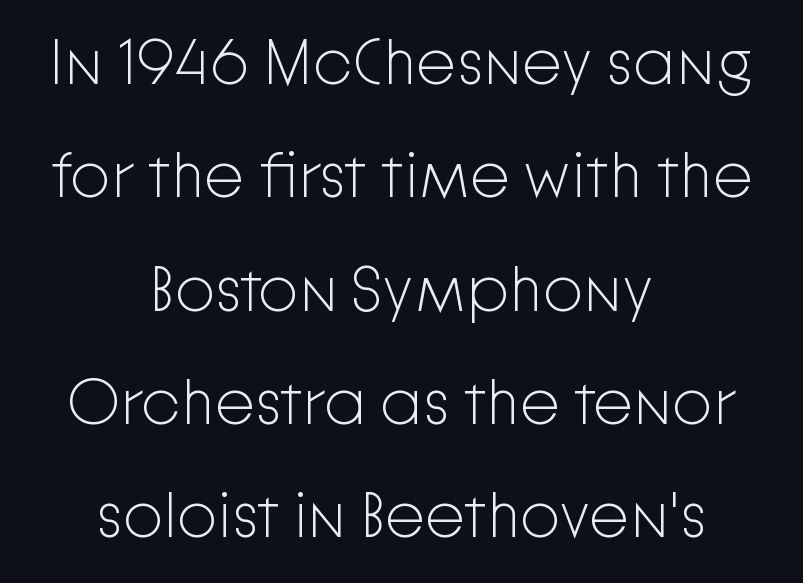
Is there any slant? The stems are plumb. These lines are rendered in a variable-pitch font. Ink coverage per letter is moderate at most. Leftover space on each line is divided equally before and after the words. This rendering features lettering with no underline.
